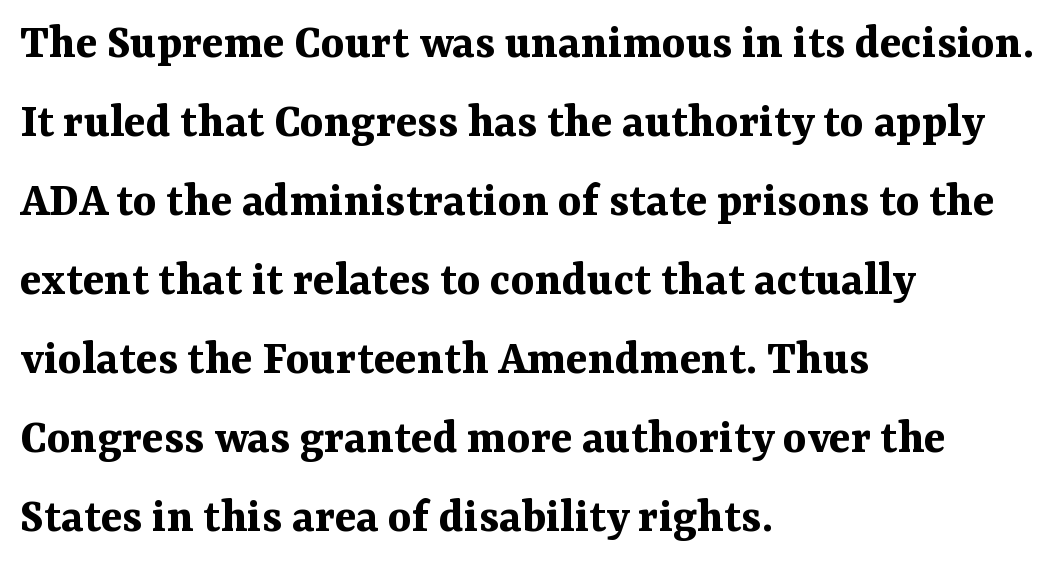
The image shows 50 px bold serif type, upright; set left-aligned, normal line spacing (1.58x), normal letter spacing, not underlined; medium stroke contrast and a medium x-height.
